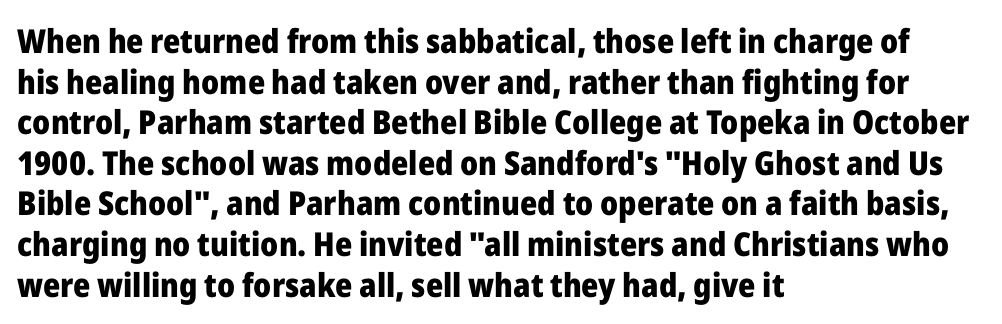
Proportional: the letters do not fall into vertical columns. Every stem runs plumb, perpendicular to the baseline. The lines in this sample share a left origin and differ only in where they stop. Summary of weight: heavy, a full bold.
